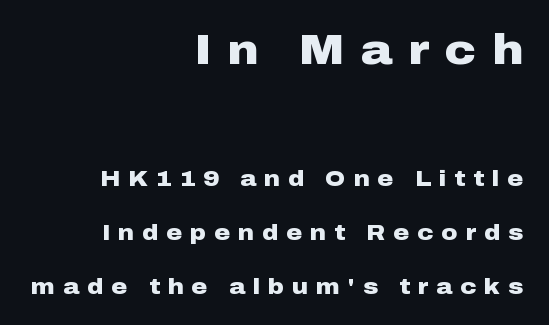
{"serif": "no", "italic": "no", "bold": "yes", "weight": "heavy", "width": "wide", "stroke_contrast": "low", "x_height": "medium", "monospaced": "no", "underline": "no", "align": "right", "line_spacing": "loose", "line_spacing_ratio": 2.45, "letter_spacing": "wide", "letter_spacing_em": 0.36, "larger_block": "first", "size_ratio": 1.95, "glyph_px": 43}
